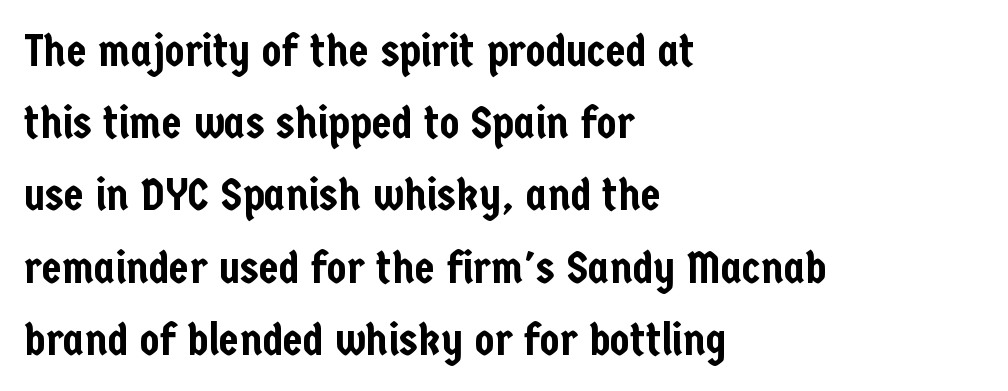
The image shows 46 px condensed sans-serif type, upright; set left-aligned, normal line spacing (1.57x), normal letter spacing, not underlined; low stroke contrast and a medium x-height.
